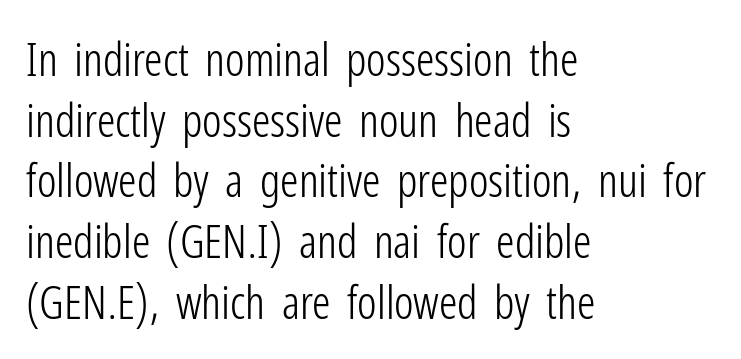
The rows are spaced the way most documents space them. These lines are set flush left with a ragged right edge. These lines are rendered in a variable-pitch font. Default kerning and tracking; the words read as compact shapes.
